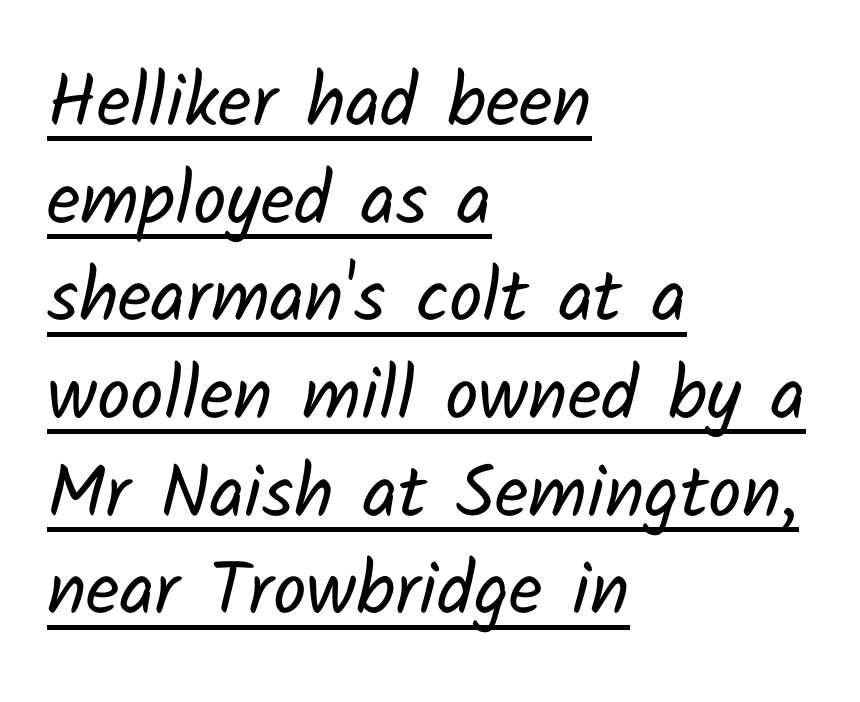
The image shows 74 px regular-weight sans-serif type; set left-aligned, normal line spacing (1.32x), normal letter spacing, underlined; low stroke contrast and a medium x-height.
